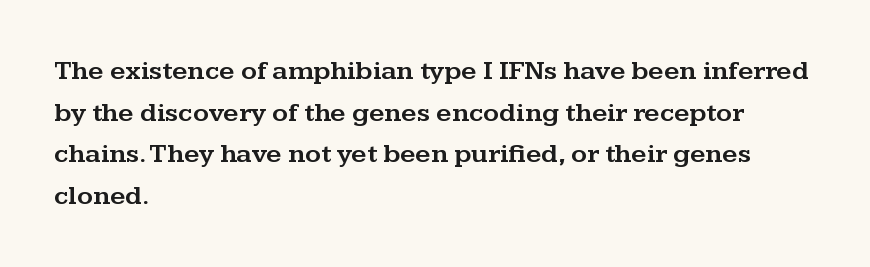
A typesetter would call this zero additional tracking. Line beginnings align vertically; line endings do not. The leading is moderate, giving the passage an even texture. No italicization has been applied; the sample stays upright. This rendering features lettering with no underline.
